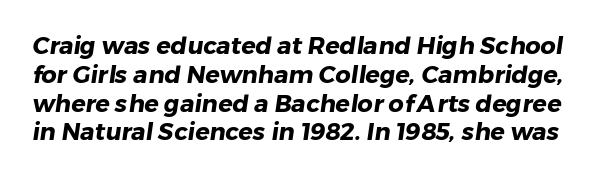
The passage shown has conventional tracking throughout. The face used here has the dense, thick strokes of a bold. The space directly below the letters is spotless.
